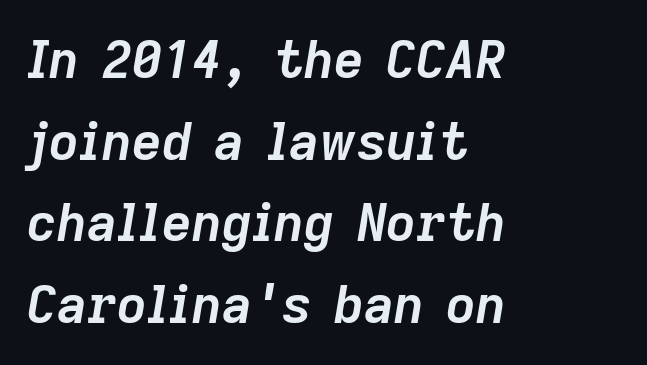
{"italic": "yes", "lean": "right", "slant_degrees": 9, "bold": "yes", "weight": "semibold", "width": "normal", "stroke_contrast": "low", "x_height": "medium", "monospaced": "no", "underline": "no", "align": "left", "line_spacing": "normal", "line_spacing_ratio": 1.57, "letter_spacing": "normal", "letter_spacing_em": 0.0, "glyph_px": 52}
